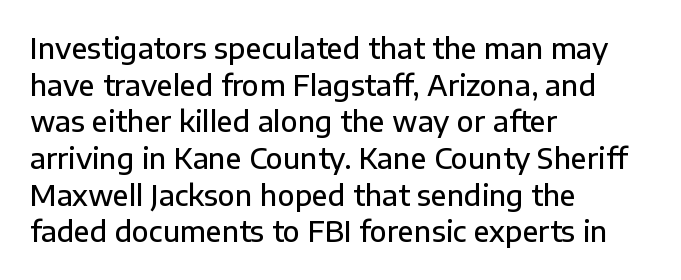
Q: Is the text bold? A: Semi-bold.
Q: Is the text italic (slanted)? A: No, it is upright.
Q: Is the typeface a serif or a sans-serif typeface? A: Sans-serif.
Q: Is the text underlined? A: No.
Q: How is the paragraph aligned? A: Left-aligned.
Q: Is the spacing between letters normal or unusually wide? A: Normal.
Q: Is the spacing between lines tight, normal or loose? A: Normal.
Q: Width (condensed, normal, or wide)? A: Normal.
Q: Stroke contrast? A: Low.
Q: x-height? A: Medium.
Q: Monospaced? A: No.
